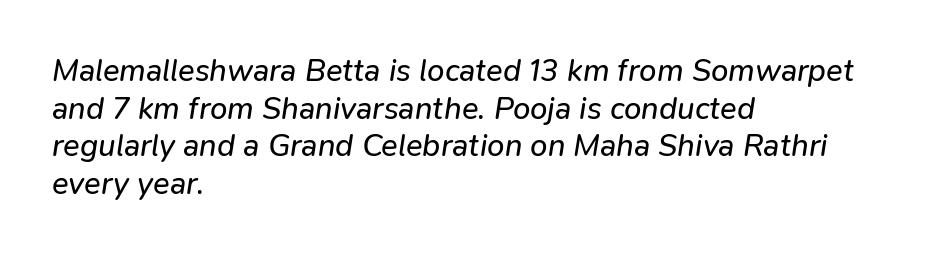
{"italic": "yes", "lean": "right", "slant_degrees": 9, "bold": "no", "weight": "regular", "width": "normal", "stroke_contrast": "low", "x_height": "medium", "monospaced": "no", "underline": "no", "align": "left", "line_spacing_ratio": 1.21, "letter_spacing": "normal", "letter_spacing_em": 0.0, "glyph_px": 31}
